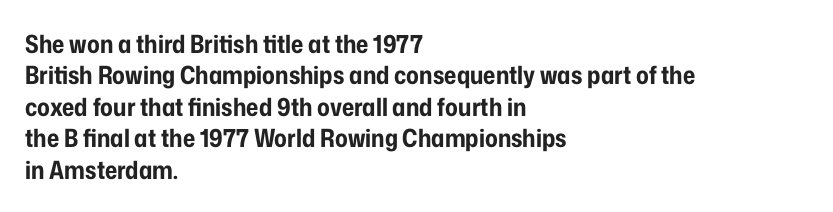
The image shows 25 px bold type, upright; set left-aligned, normal line spacing (1.26x), normal letter spacing, not underlined.
